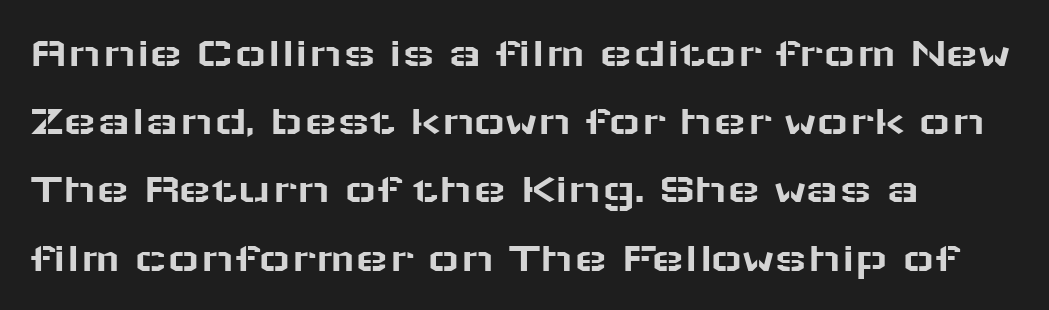
The image shows 44 px wide sans-serif type, upright; set left-aligned, normal line spacing (1.55x), normal letter spacing, not underlined; low stroke contrast and a medium x-height.
